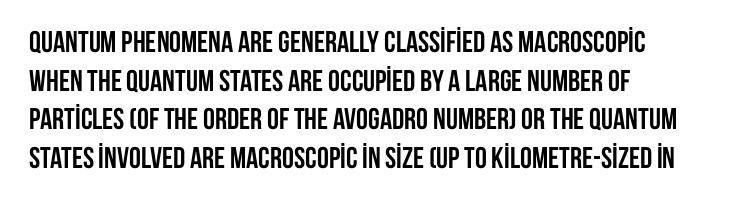
Strong, thick strokes mark this as bold type. Check where the strokes stop: nothing finishes them off — pure sans. The leading is moderate, giving the passage an even texture. These lines keep a tight, regular rhythm from letter to letter. These lines were composed using upright roman letters. Horizontal alignment here is leftward, the default for most running prose.
